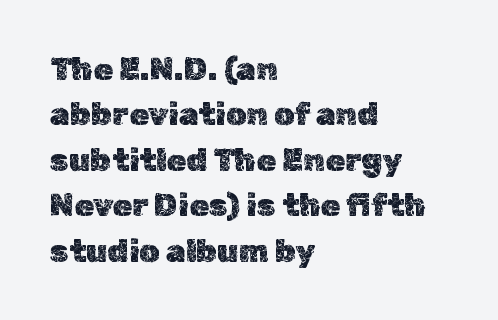
{"italic": "no", "width": "normal", "x_height": "medium", "monospaced": "no", "underline": "no", "align": "left", "line_spacing": "normal", "line_spacing_ratio": 1.42, "letter_spacing": "normal", "letter_spacing_em": 0.0, "glyph_px": 32}
